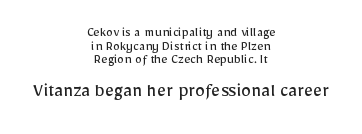
This sample uses an upright cut, with every glyph sitting square on the baseline. The line-height multiplier appears low, near solid setting. The whitespace from short lines is split evenly between both sides. The string is rendered with underlining switched off. Stroke mass is kept to a normal reading level or below.
